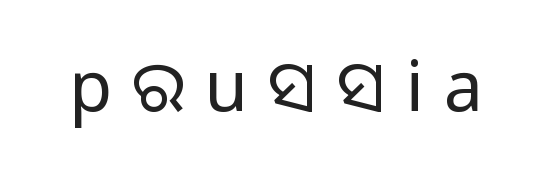
Note the varied advance widths — an 'i' is clearly narrower than an 'm'. There is plenty of visible air inserted between adjacent glyphs. Underline: absent. The characters are drawn with everyday or finer stroke widths.
